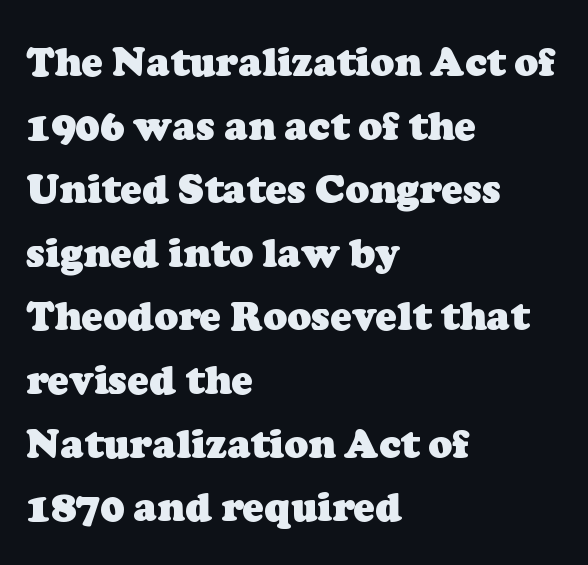
Q: Is the text bold? A: Yes.
Q: Is the typeface a serif or a sans-serif typeface? A: Serif.
Q: Is the text underlined? A: No.
Q: How is the paragraph aligned? A: Left-aligned.
Q: Is the spacing between letters normal or unusually wide? A: Normal.
Q: Is the spacing between lines tight, normal or loose? A: Normal.
Q: Width (condensed, normal, or wide)? A: Normal.
Q: Stroke contrast? A: Low.
Q: x-height? A: Medium.
Q: Monospaced? A: No.
